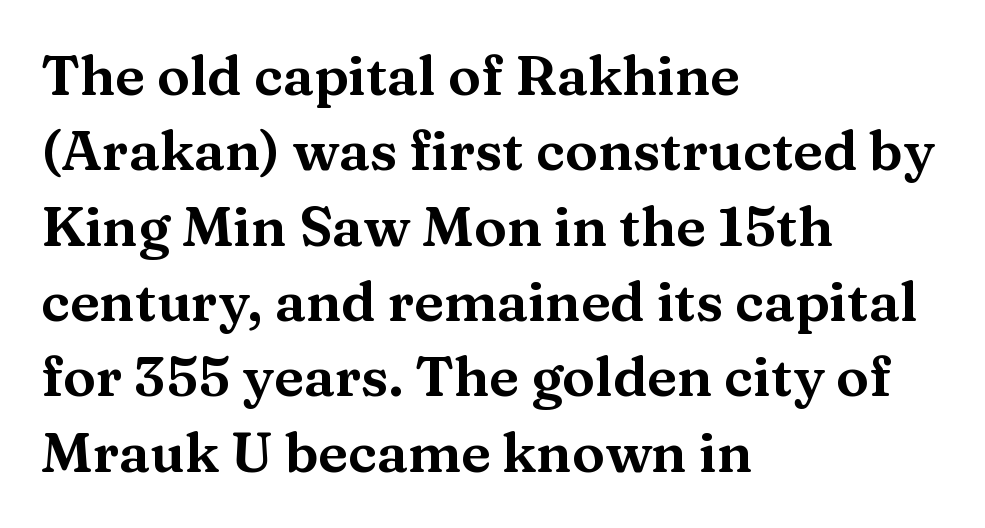
{"serif": "yes", "italic": "no", "width": "wide", "stroke_contrast": "medium", "x_height": "medium", "monospaced": "no", "underline": "no", "align": "left", "line_spacing": "normal", "line_spacing_ratio": 1.37, "letter_spacing": "normal", "letter_spacing_em": 0.0, "glyph_px": 55}
